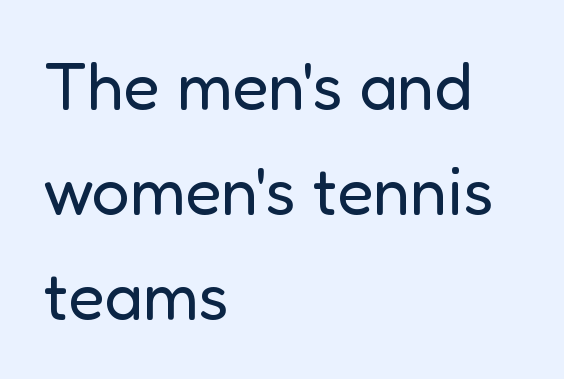
The cut favours lightness, reaching ordinary text weight at its darkest. This sample keeps an unexceptional amount of space between lines. The setting favours the left margin, as ordinary paragraphs usually do. Character widths vary here, with narrow letters taking less room than wide ones.
